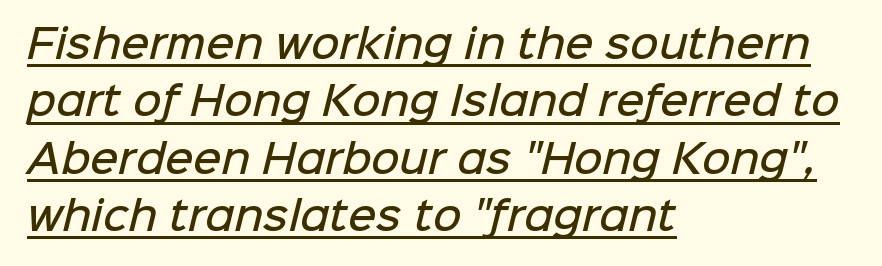
The image shows 39 px semibold sans-serif type; set left-aligned, normal line spacing (1.47x), normal letter spacing, underlined; low stroke contrast and a medium x-height.
